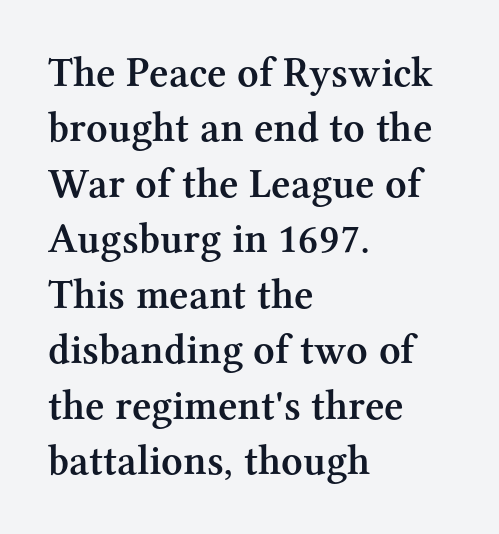
Q: Is the text bold? A: Semi-bold.
Q: Is the text italic (slanted)? A: No, it is upright.
Q: Is the typeface a serif or a sans-serif typeface? A: Serif.
Q: Is the text underlined? A: No.
Q: How is the paragraph aligned? A: Left-aligned.
Q: Is the spacing between letters normal or unusually wide? A: Normal.
Q: Is the spacing between lines tight, normal or loose? A: Normal.
Q: Width (condensed, normal, or wide)? A: Normal.
Q: Stroke contrast? A: Medium.
Q: x-height? A: Medium.
Q: Monospaced? A: No.
